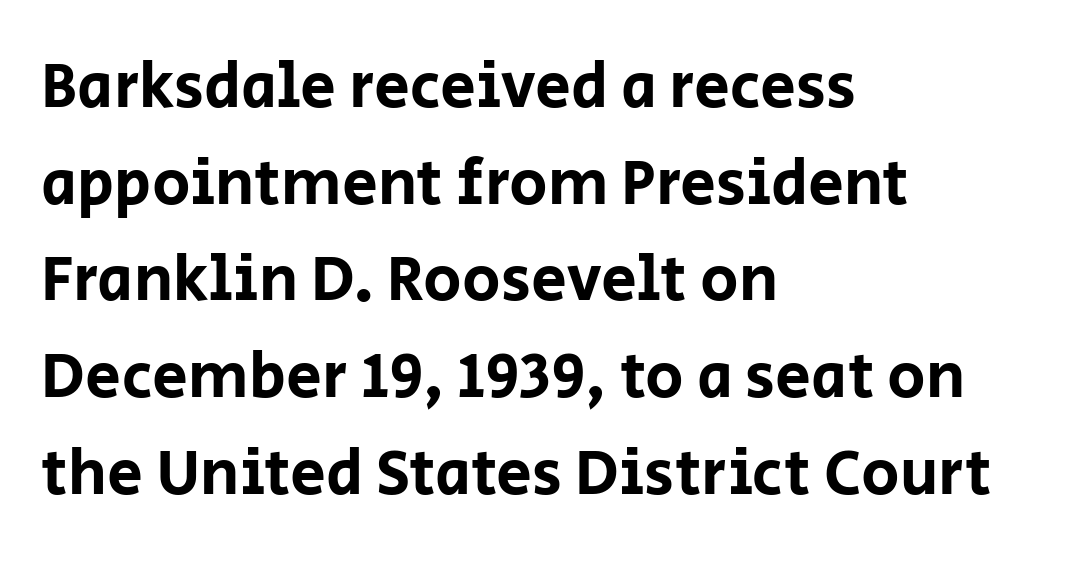
Q: Is the text italic (slanted)? A: No, it is upright.
Q: Is the typeface a serif or a sans-serif typeface? A: Sans-serif.
Q: Is the text underlined? A: No.
Q: How is the paragraph aligned? A: Left-aligned.
Q: Is the spacing between letters normal or unusually wide? A: Normal.
Q: Is the spacing between lines tight, normal or loose? A: Normal.
Q: Width (condensed, normal, or wide)? A: Normal.
Q: Stroke contrast? A: Low.
Q: x-height? A: Large.
Q: Monospaced? A: No.
